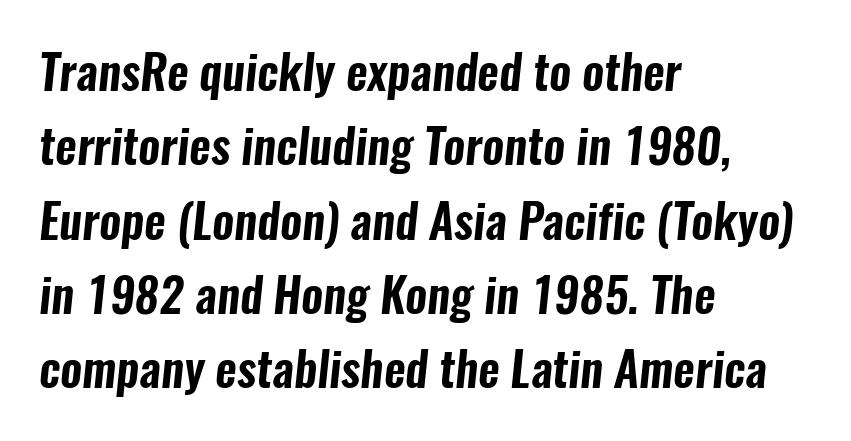
The rendering keeps characters at their native spacing. Serifs: no, the terminals of the letterforms are clean. Does the leading feel generous? No, just average. Spacing verdict: proportional, widths tailored to each character.
